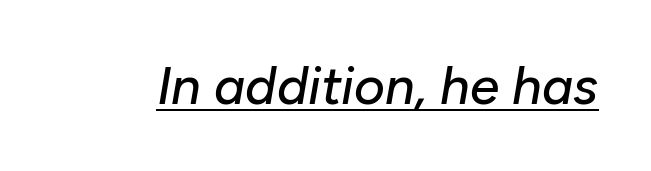
{"italic": "yes", "lean": "right", "slant_degrees": 10, "width": "normal", "stroke_contrast": "low", "x_height": "medium", "monospaced": "no", "underline": "yes", "letter_spacing": "normal", "letter_spacing_em": 0.0, "glyph_px": 53}
